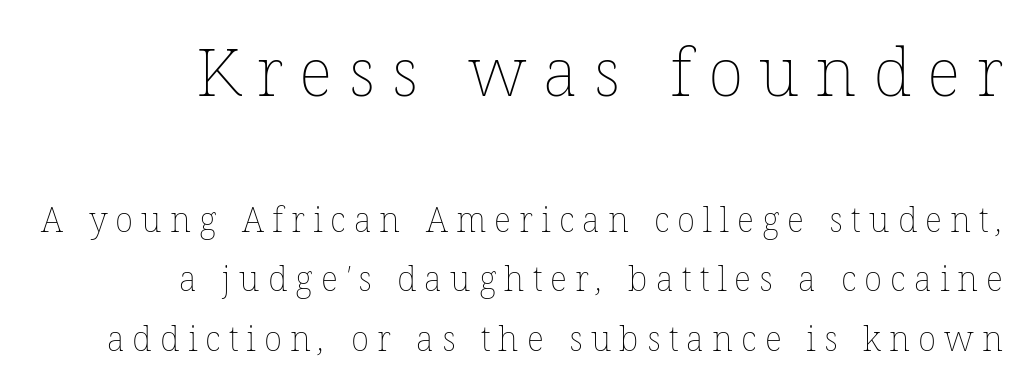
The image shows 67 px thin type; set right-aligned, line spacing 1.75x, unusually wide letter spacing (+0.24 em), not underlined; the first (top) block is 1.97x larger; low stroke contrast and a medium x-height.
